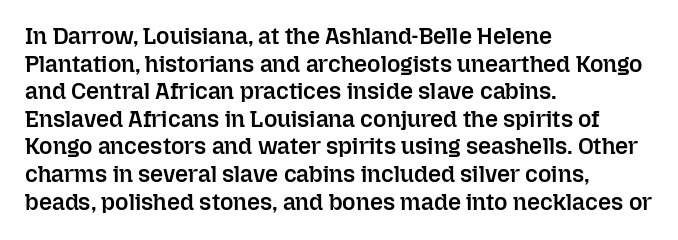
{"italic": "no", "bold": "semi", "underline": "no", "align": "left", "line_spacing_ratio": 1.2, "letter_spacing": "normal", "letter_spacing_em": 0.0, "glyph_px": 23}
